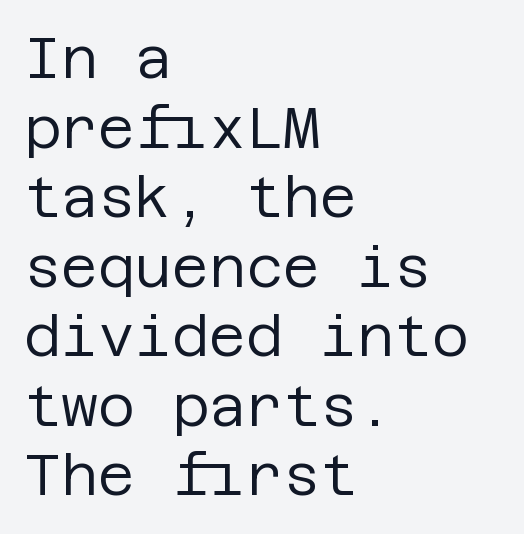
The image shows 57 px regular-weight sans-serif type, upright; set left-aligned, line spacing 1.22x, normal letter spacing, not underlined; low stroke contrast and a large x-height.
